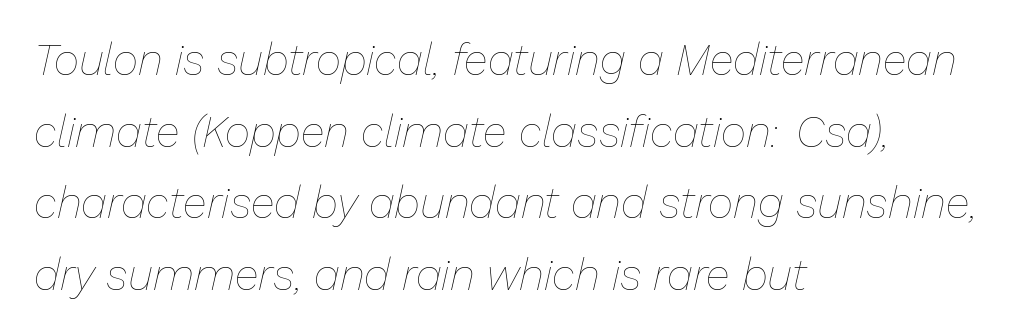
{"italic": "yes", "lean": "right", "slant_degrees": 13, "bold": "no", "weight": "thin", "width": "normal", "stroke_contrast": "low", "x_height": "medium", "monospaced": "no", "underline": "no", "align": "left", "line_spacing": "normal", "line_spacing_ratio": 1.63, "letter_spacing": "normal", "letter_spacing_em": 0.0, "glyph_px": 44}
